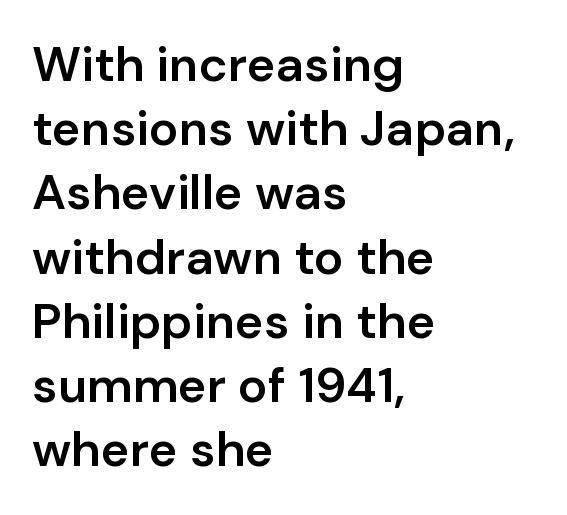
Q: Is the text bold? A: Semi-bold.
Q: Is the text italic (slanted)? A: No, it is upright.
Q: Is the typeface a serif or a sans-serif typeface? A: Sans-serif.
Q: Is the text underlined? A: No.
Q: How is the paragraph aligned? A: Left-aligned.
Q: Is the spacing between letters normal or unusually wide? A: Normal.
Q: Is the spacing between lines tight, normal or loose? A: Normal.
Q: Width (condensed, normal, or wide)? A: Normal.
Q: Stroke contrast? A: Low.
Q: x-height? A: Medium.
Q: Monospaced? A: No.
